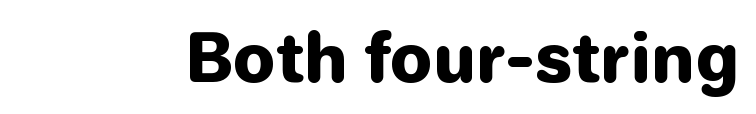
Nope, no serifs anywhere on these letters. Lines of text with bare space underneath. The face used here has the dense, thick strokes of a bold. Vertical strokes here are truly vertical.
